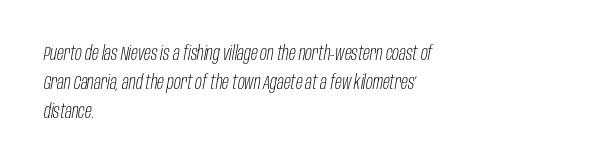
Q: Is the text bold? A: No.
Q: Is the text italic (slanted)? A: Yes, it leans right by about 10 degrees.
Q: Is the text underlined? A: No.
Q: How is the paragraph aligned? A: Left-aligned.
Q: Is the spacing between letters normal or unusually wide? A: Normal.
Q: Is the spacing between lines tight, normal or loose? A: Normal.
